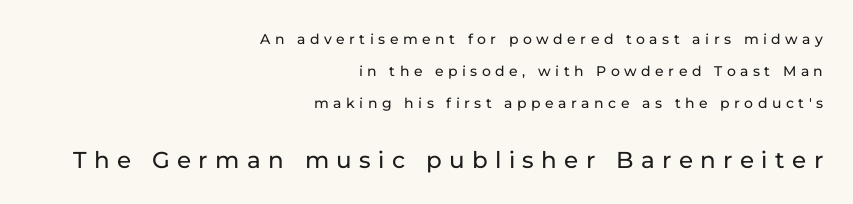
You could only call the tracking loose — the letters float apart. If you measured baseline to baseline, you'd find a long distance. The typesetter chose a ragged-left arrangement here. The specimen reads as upright at a glance. This layout puts the modest block above and the oversized block below. Nobody drew a line under any word here.
